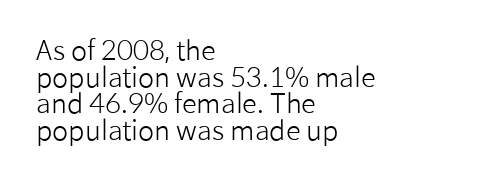
{"italic": "no", "bold": "no", "underline": "no", "align": "left", "line_spacing": "tight", "line_spacing_ratio": 0.99, "letter_spacing": "normal", "letter_spacing_em": 0.0, "glyph_px": 27}
